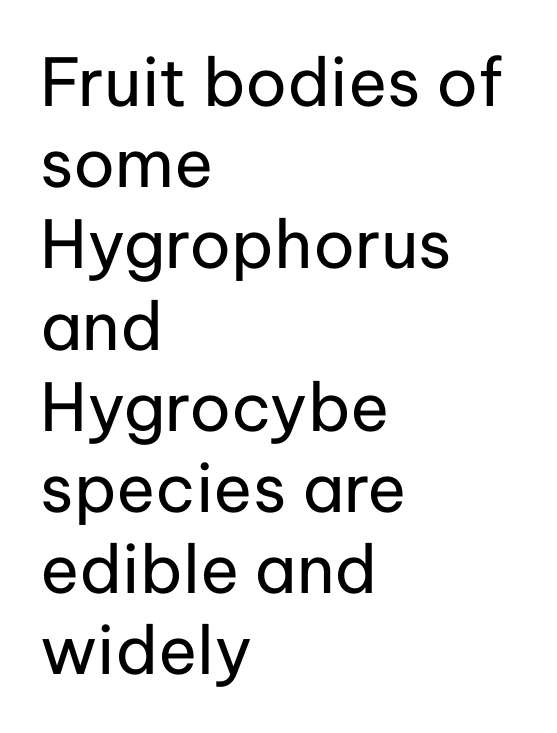
Varying glyph widths throughout — classic text-font behaviour. Descender tails drop into unmarked territory. Letter spacing: default. Ordinary non-slanted type is in use. The face looks like a standard text weight, possibly lighter.
